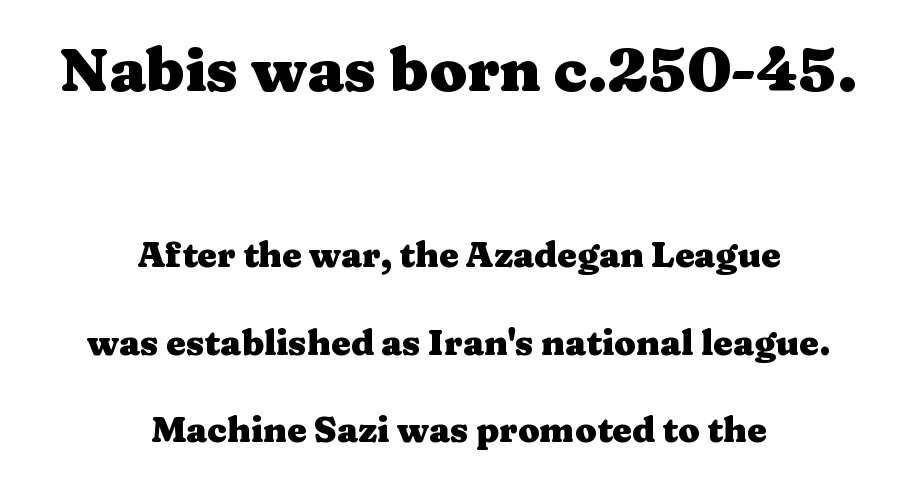
A dark, heavy texture on the line: the type is bold. Character widths vary here, with narrow letters taking less room than wide ones. Centered paragraph, ragged on both sides. The text was rendered using a seriffed face with decorative stroke endings. Loosely led — the rows are spread out.
